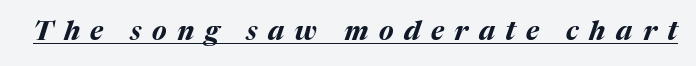
Q: Is the text bold? A: Yes.
Q: Is the text italic (slanted)? A: Yes, it leans right by about 17 degrees.
Q: Is the text underlined? A: Yes.
Q: Is the spacing between letters normal or unusually wide? A: Unusually wide.
